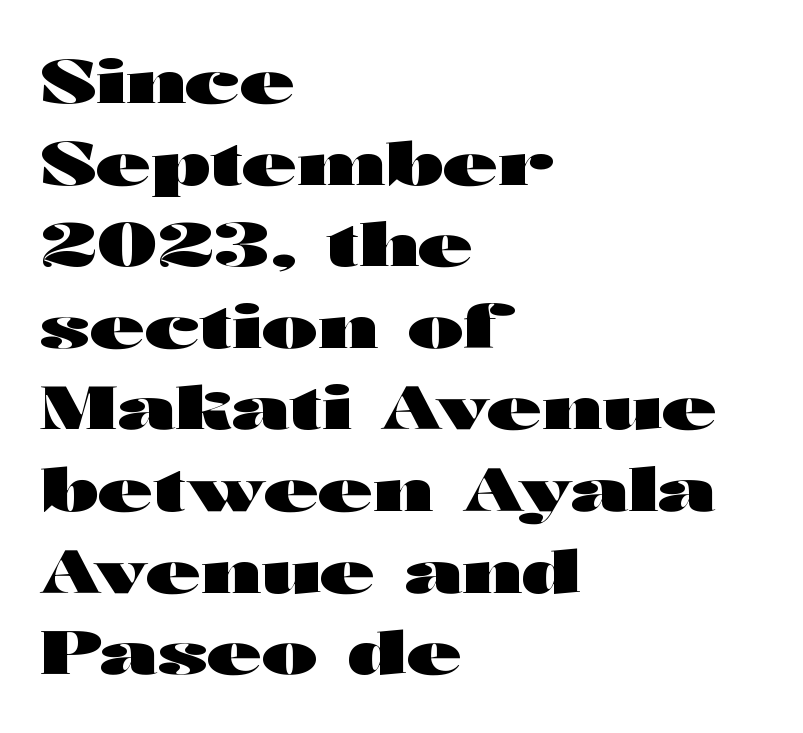
In terms of letterspacing, this is plain default setting. Each row of text sits above clean, open space. Proportional: the letters do not fall into vertical columns. You can tell it's not italic because the verticals are truly vertical.
